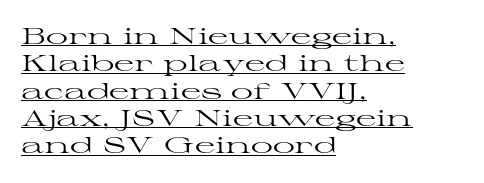
The image shows 22 px text type, upright; set left-aligned, line spacing 1.24x, normal letter spacing, underlined.
